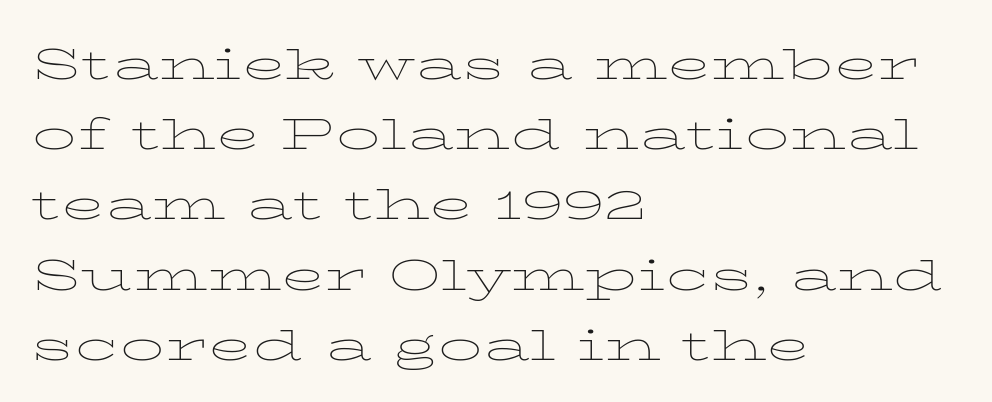
The image shows 58 px thin, wide type, upright; set left-aligned, line spacing 1.21x, normal letter spacing, not underlined; low stroke contrast and a medium x-height.
